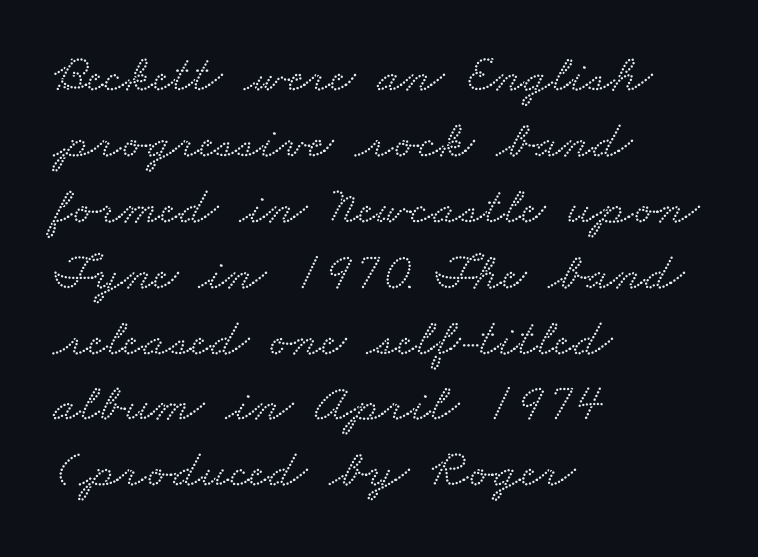
{"width": "wide", "stroke_contrast": "low", "x_height": "small", "monospaced": "no", "underline": "no", "align": "left", "line_spacing_ratio": 1.22, "letter_spacing": "normal", "letter_spacing_em": 0.0, "glyph_px": 54}
